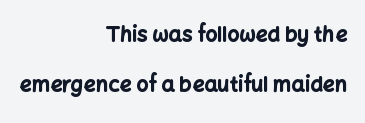
{"italic": "no", "bold": "yes", "underline": "no", "align": "right", "line_spacing": "loose", "line_spacing_ratio": 2.4, "letter_spacing": "normal", "letter_spacing_em": 0.0, "glyph_px": 21}
